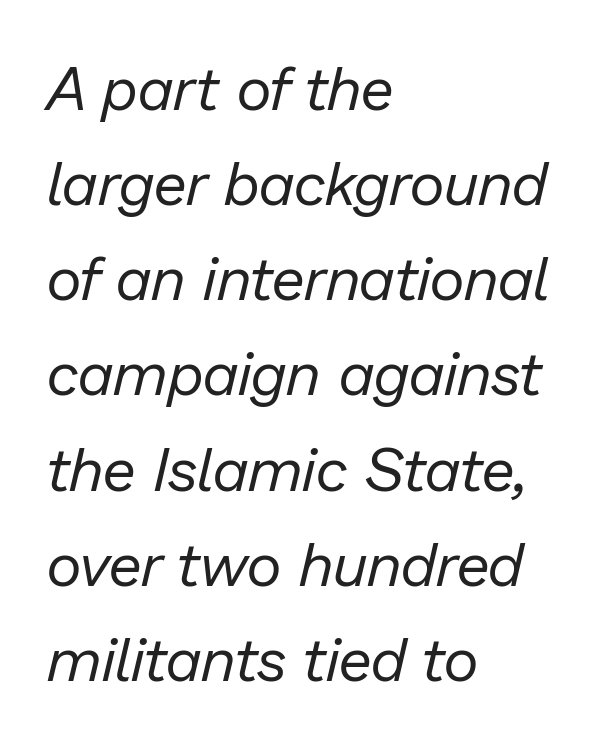
This sample is left-justified, so line endings fall wherever the words run out. Looks like regular typesetting: each glyph gets only the width it needs. Posture: slanted. What's the leading like? Ordinary, nothing unusual. The face used here is rendered with its standard letterfit. Descender tails drop into unmarked territory.
